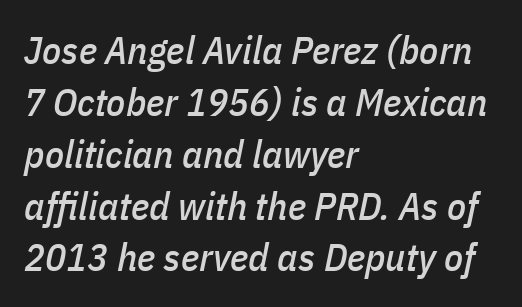
Q: Is the text italic (slanted)? A: Yes, it leans right by about 11 degrees.
Q: Is the text underlined? A: No.
Q: How is the paragraph aligned? A: Left-aligned.
Q: Is the spacing between letters normal or unusually wide? A: Normal.
Q: Is the spacing between lines tight, normal or loose? A: Normal.
Q: Width (condensed, normal, or wide)? A: Condensed.
Q: Stroke contrast? A: Low.
Q: x-height? A: Medium.
Q: Monospaced? A: No.
